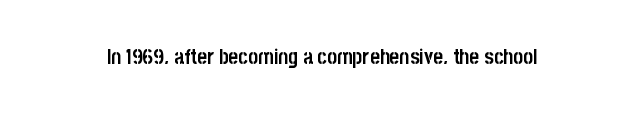
The image shows 21 px bold type, upright; set normal letter spacing, not underlined.
